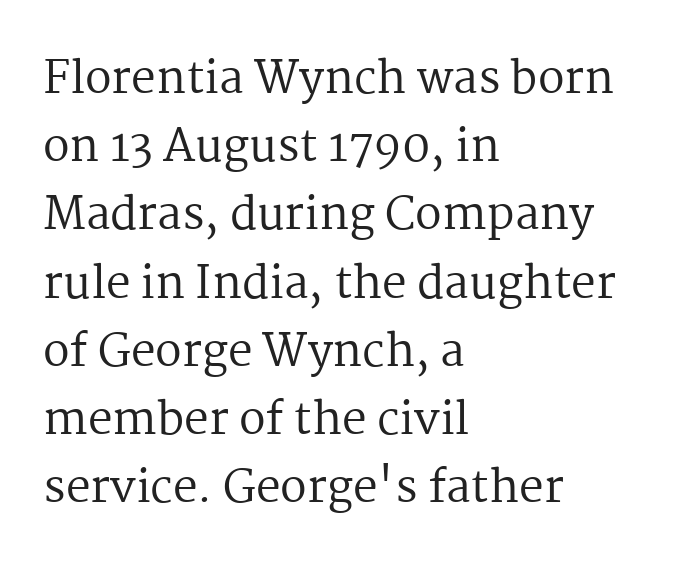
{"serif": "yes", "italic": "no", "bold": "no", "weight": "regular", "width": "normal", "stroke_contrast": "medium", "x_height": "medium", "monospaced": "no", "underline": "no", "align": "left", "line_spacing": "normal", "line_spacing_ratio": 1.55, "letter_spacing": "normal", "letter_spacing_em": 0.0, "glyph_px": 44}
